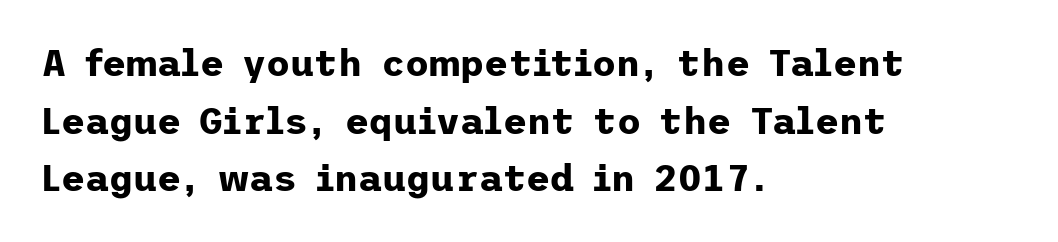
This is heavy type, rendered in bold. Tracking here is standard; glyphs follow each other at the usual distance. To sum up the face: it is a sans, with no serifs. Each row of text sits above clean, open space. One glance says typical: line gaps are just what's usual.
